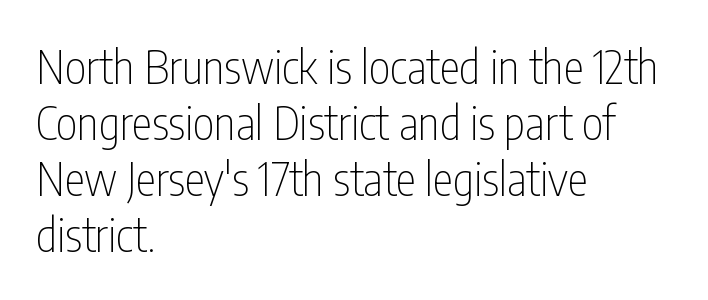
Q: Is the text bold? A: No.
Q: Is the text italic (slanted)? A: No, it is upright.
Q: Is the typeface a serif or a sans-serif typeface? A: Sans-serif.
Q: Is the text underlined? A: No.
Q: How is the paragraph aligned? A: Left-aligned.
Q: Is the spacing between letters normal or unusually wide? A: Normal.
Q: Width (condensed, normal, or wide)? A: Condensed.
Q: Stroke contrast? A: Low.
Q: x-height? A: Medium.
Q: Monospaced? A: No.
